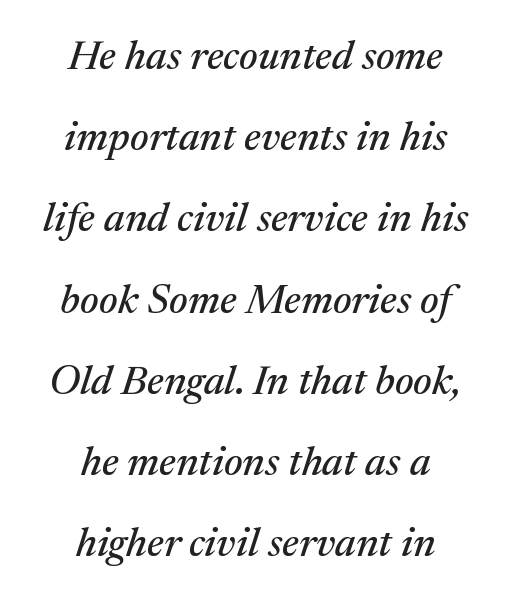
Q: Is the text italic (slanted)? A: Yes, it leans right by about 17 degrees.
Q: Is the typeface a serif or a sans-serif typeface? A: Serif.
Q: Is the text underlined? A: No.
Q: How is the paragraph aligned? A: Centered.
Q: Is the spacing between letters normal or unusually wide? A: Normal.
Q: Is the spacing between lines tight, normal or loose? A: Loose.
Q: Width (condensed, normal, or wide)? A: Normal.
Q: Stroke contrast? A: Medium.
Q: x-height? A: Medium.
Q: Monospaced? A: No.
